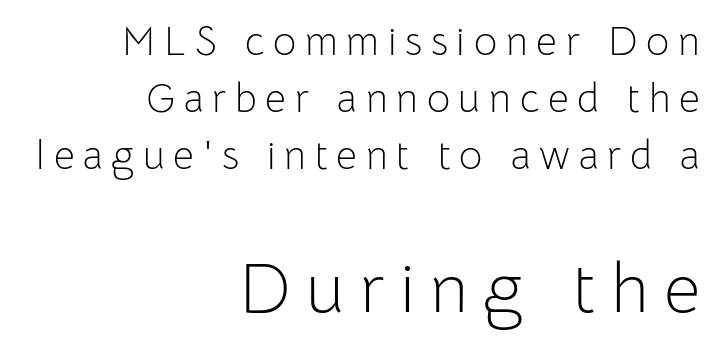
Each line ends at the same right margin while the left side varies. Check the space under the baseline: it is left empty. Is the stroke heavy? The answer is a plain regular-or-lighter. Nope, not italic — everything's standing straight. Note: smaller setting up top, larger setting below.
